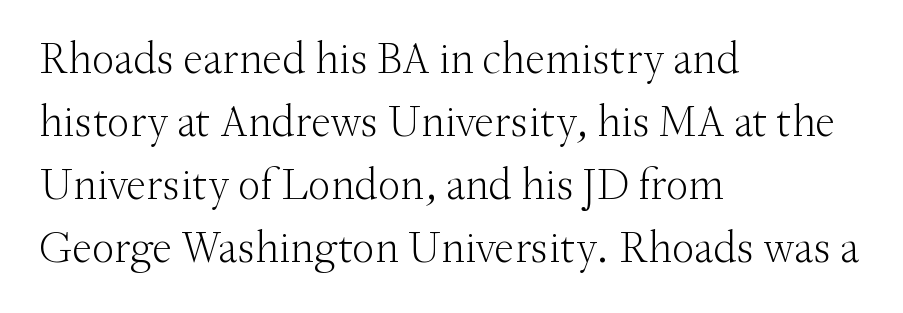
Q: Is the text bold? A: No.
Q: Is the text italic (slanted)? A: No, it is upright.
Q: Is the typeface a serif or a sans-serif typeface? A: Serif.
Q: Is the text underlined? A: No.
Q: How is the paragraph aligned? A: Left-aligned.
Q: Is the spacing between letters normal or unusually wide? A: Normal.
Q: Is the spacing between lines tight, normal or loose? A: Normal.
Q: Width (condensed, normal, or wide)? A: Normal.
Q: Stroke contrast? A: Medium.
Q: x-height? A: Small.
Q: Monospaced? A: No.
